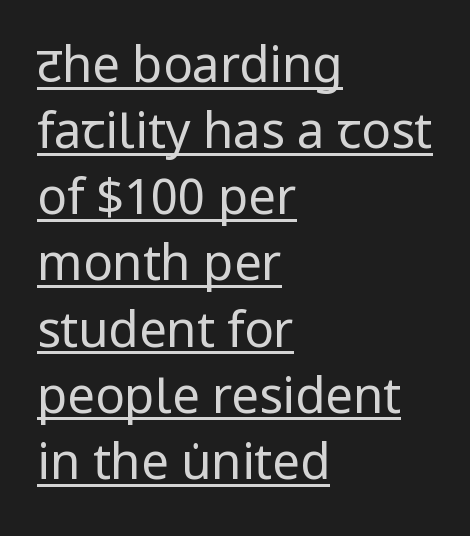
The image shows 49 px regular-weight sans-serif type, upright; set left-aligned, normal line spacing (1.35x), normal letter spacing, underlined; low stroke contrast and a medium x-height.
